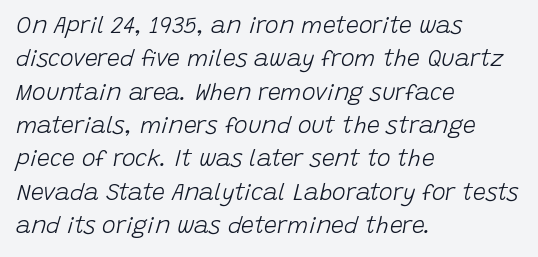
The image shows 23 px text type, italic (leaning right); set left-aligned, normal line spacing (1.45x), normal letter spacing, not underlined.
